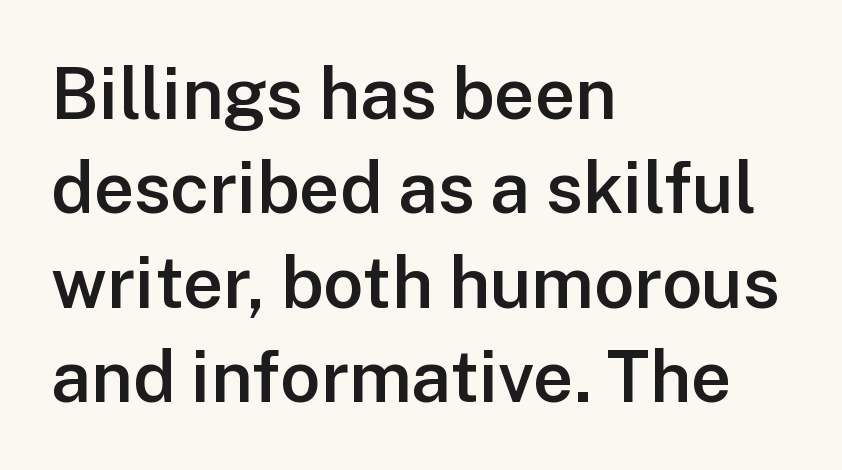
Q: Is the text bold? A: Semi-bold.
Q: Is the text italic (slanted)? A: No, it is upright.
Q: Is the typeface a serif or a sans-serif typeface? A: Sans-serif.
Q: Is the text underlined? A: No.
Q: How is the paragraph aligned? A: Left-aligned.
Q: Is the spacing between letters normal or unusually wide? A: Normal.
Q: Is the spacing between lines tight, normal or loose? A: Normal.
Q: Width (condensed, normal, or wide)? A: Normal.
Q: Stroke contrast? A: Low.
Q: x-height? A: Medium.
Q: Monospaced? A: No.
